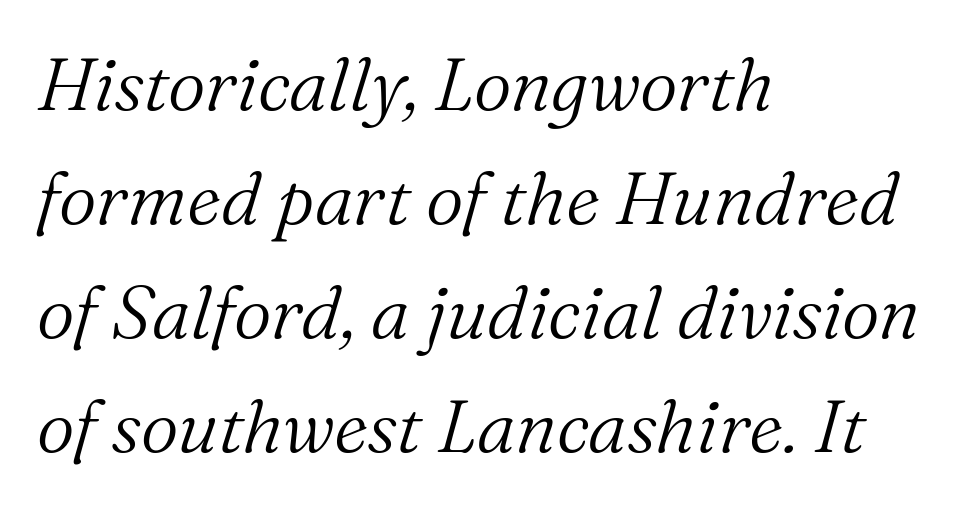
Q: Is the text bold? A: No.
Q: Is the text italic (slanted)? A: Yes, it leans right by about 16 degrees.
Q: Is the typeface a serif or a sans-serif typeface? A: Serif.
Q: Is the text underlined? A: No.
Q: How is the paragraph aligned? A: Left-aligned.
Q: Is the spacing between letters normal or unusually wide? A: Normal.
Q: Is the spacing between lines tight, normal or loose? A: Normal.
Q: Width (condensed, normal, or wide)? A: Normal.
Q: Stroke contrast? A: Medium.
Q: x-height? A: Medium.
Q: Monospaced? A: No.
